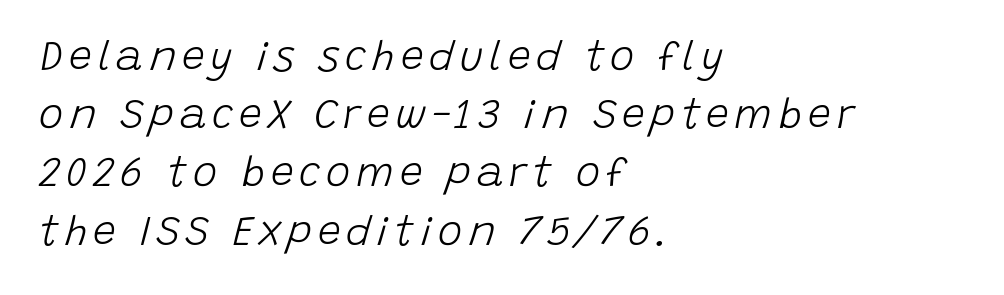
The passage is arranged the way most books set body copy — flush left. These lines were composed using italics. Unmarked baselines from the first word to the last. Is there much room between lines? A standard amount, neither cramped nor airy.
